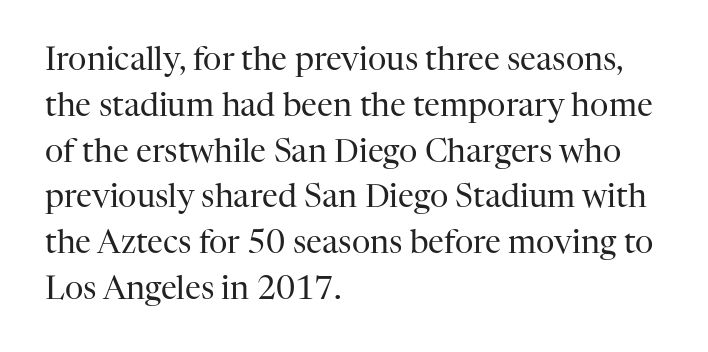
{"serif": "yes", "italic": "no", "bold": "no", "weight": "regular", "width": "normal", "stroke_contrast": "high", "x_height": "medium", "monospaced": "no", "underline": "no", "align": "left", "line_spacing": "normal", "line_spacing_ratio": 1.43, "letter_spacing": "normal", "letter_spacing_em": 0.0, "glyph_px": 32}
